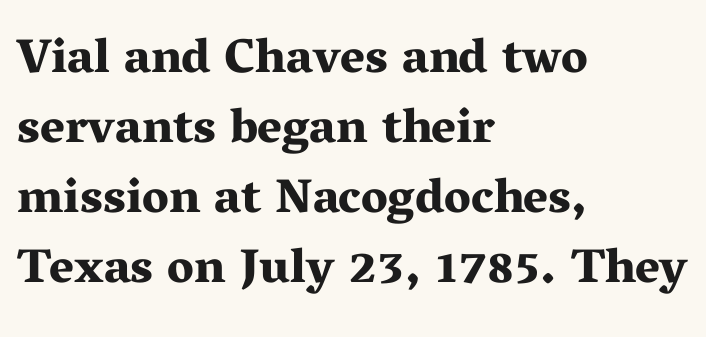
Examine the stroke ends and you'll spot serifs. These lines are rendered in a variable-pitch font. Underlining? Definitely not there. The rendering uses a moderate line-height, typical for paragraphs. Nothing unusual about the tracking: characters are spaced as the font intends. Does the lettering tilt? It doesn't — this is upright.
